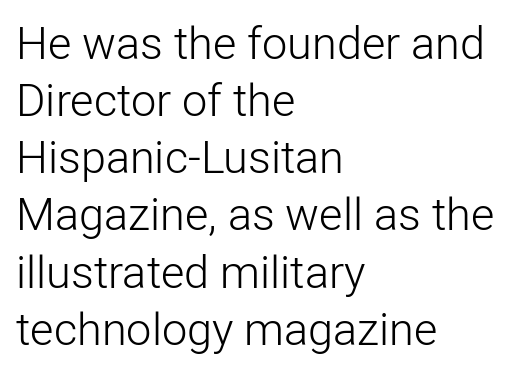
Spacing verdict: proportional, widths tailored to each character. Quick note: not italic, upright. No heavy texture on the line: the type isn't bold. Typeset ragged right — the left edge is the straight one. The tracking reads as untouched default to a designer's eye.
